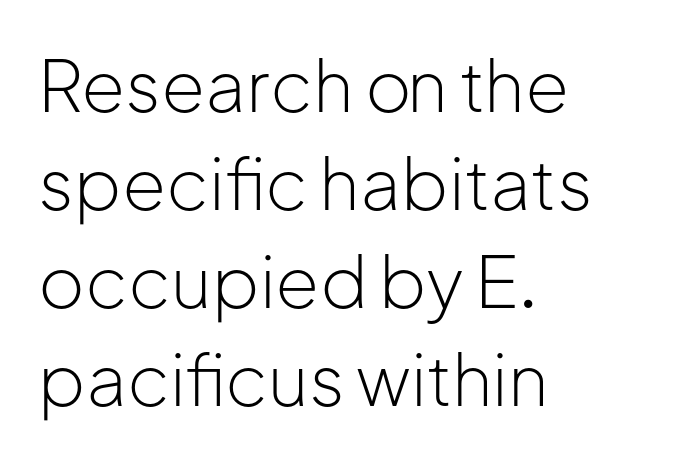
Notice how the stems are strictly vertical — no italics here. Lines of text with bare space underneath. One glance says typical: line gaps are just what's usual. The cut favours lightness, reaching ordinary text weight at its darkest.
